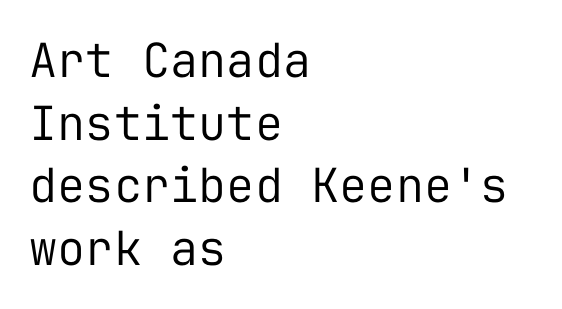
Q: Is the text bold? A: No.
Q: Is the text italic (slanted)? A: No, it is upright.
Q: Is the typeface a serif or a sans-serif typeface? A: Sans-serif.
Q: Is the text underlined? A: No.
Q: How is the paragraph aligned? A: Left-aligned.
Q: Is the spacing between letters normal or unusually wide? A: Normal.
Q: Is the spacing between lines tight, normal or loose? A: Normal.
Q: Width (condensed, normal, or wide)? A: Normal.
Q: Stroke contrast? A: Low.
Q: x-height? A: Medium.
Q: Monospaced? A: Yes.
